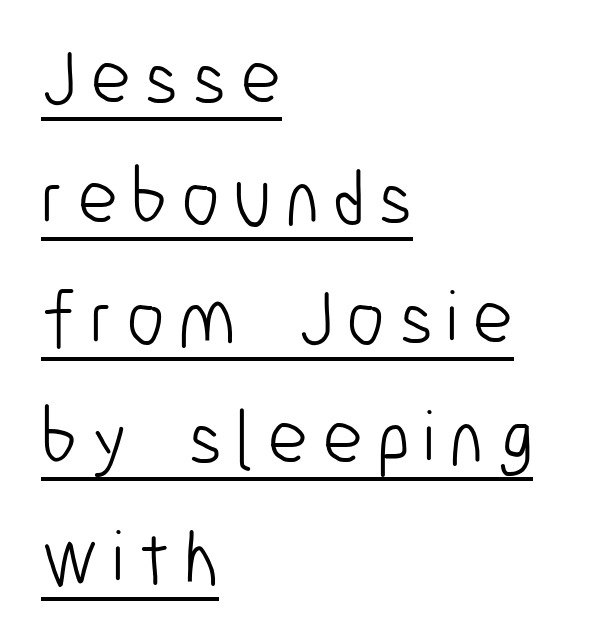
{"serif": "no", "italic": "no", "bold": "no", "weight": "light", "width": "condensed", "stroke_contrast": "low", "x_height": "medium", "monospaced": "no", "underline": "yes", "align": "left", "line_spacing": "normal", "line_spacing_ratio": 1.54, "glyph_px": 78}
